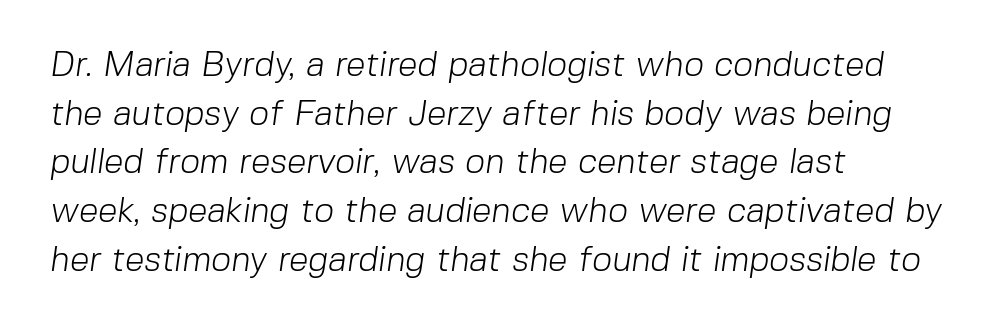
{"serif": "no", "bold": "no", "weight": "light", "width": "normal", "stroke_contrast": "low", "x_height": "medium", "monospaced": "no", "underline": "no", "align": "left", "line_spacing": "normal", "line_spacing_ratio": 1.39, "letter_spacing": "normal", "letter_spacing_em": 0.0, "glyph_px": 35}
